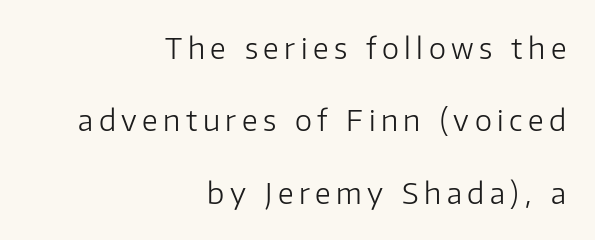
{"serif": "no", "italic": "no", "bold": "no", "weight": "light", "width": "normal", "stroke_contrast": "low", "x_height": "medium", "monospaced": "no", "underline": "no", "align": "right", "line_spacing": "loose", "line_spacing_ratio": 2.5, "glyph_px": 29}
